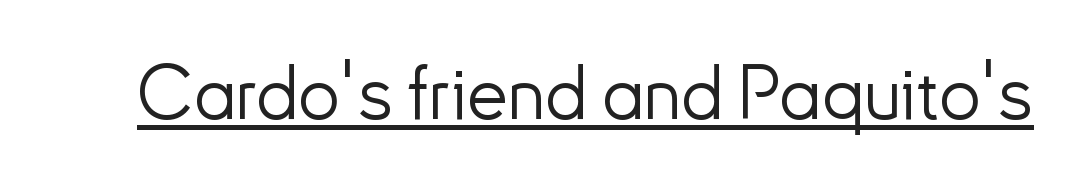
The rendering uses natural spacing where letterforms have individual widths. Weight: in the light-to-regular range. Does extra space separate the letters? No, they use regular spacing. This is the regular roman posture of the typeface.
